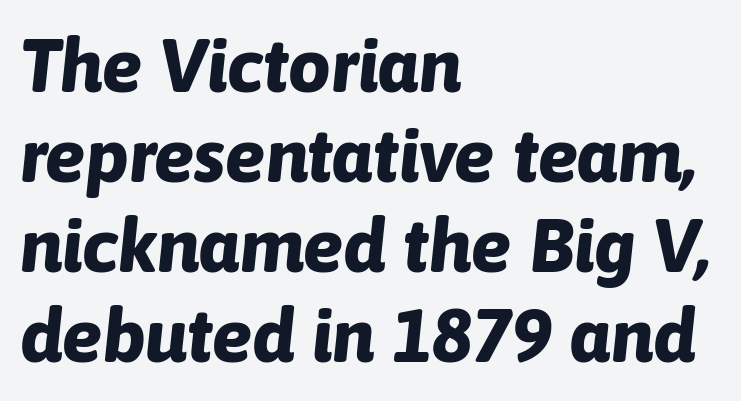
Q: Is the text bold? A: Yes.
Q: Is the text italic (slanted)? A: Yes, it leans right by about 6 degrees.
Q: Is the text underlined? A: No.
Q: How is the paragraph aligned? A: Left-aligned.
Q: Is the spacing between letters normal or unusually wide? A: Normal.
Q: Width (condensed, normal, or wide)? A: Normal.
Q: Stroke contrast? A: Low.
Q: x-height? A: Medium.
Q: Monospaced? A: No.
